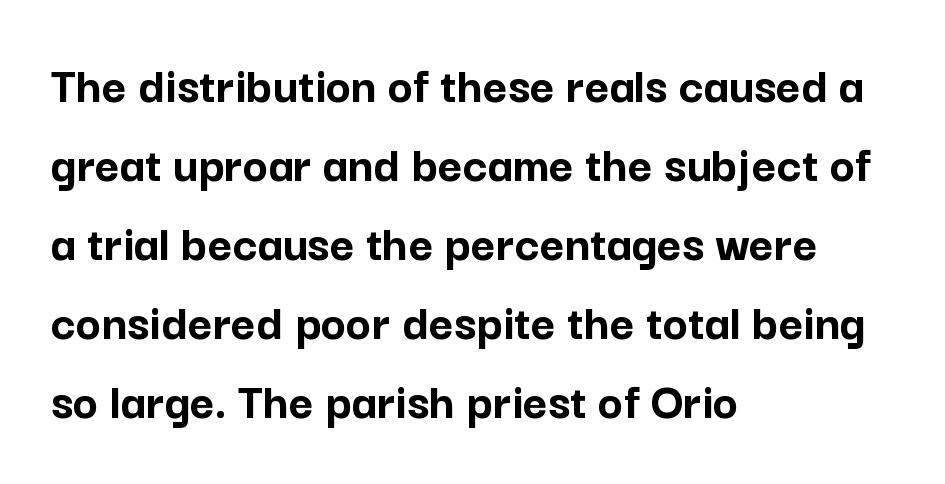
The image shows 53 px semibold sans-serif type, upright; set left-aligned, normal line spacing (1.49x), normal letter spacing, not underlined; low stroke contrast and a medium x-height.
